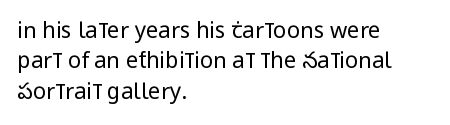
The image shows 22 px text type, upright; set left-aligned, normal line spacing (1.38x), normal letter spacing, not underlined.
